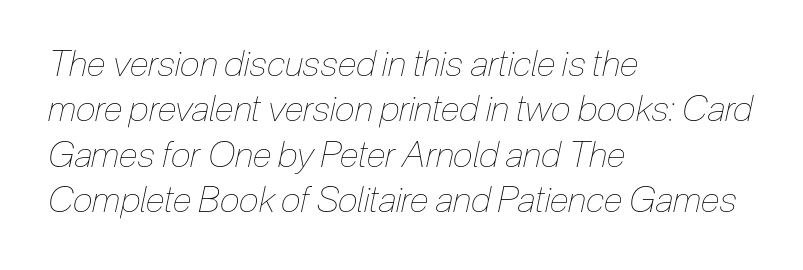
Q: Is the text bold? A: No.
Q: Is the text italic (slanted)? A: Yes, it leans right by about 12 degrees.
Q: Is the text underlined? A: No.
Q: How is the paragraph aligned? A: Left-aligned.
Q: Is the spacing between letters normal or unusually wide? A: Normal.
Q: Is the spacing between lines tight, normal or loose? A: Normal.
Q: Width (condensed, normal, or wide)? A: Condensed.
Q: Stroke contrast? A: Low.
Q: x-height? A: Medium.
Q: Monospaced? A: No.
